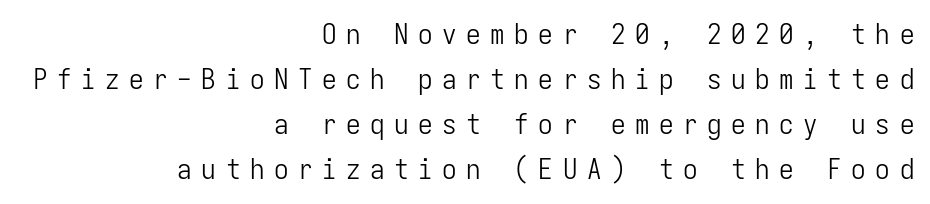
The image shows 29 px light, condensed sans-serif type, upright, monospaced; set right-aligned, normal line spacing (1.55x), unusually wide letter spacing (+0.33 em), not underlined; low stroke contrast and a medium x-height.
